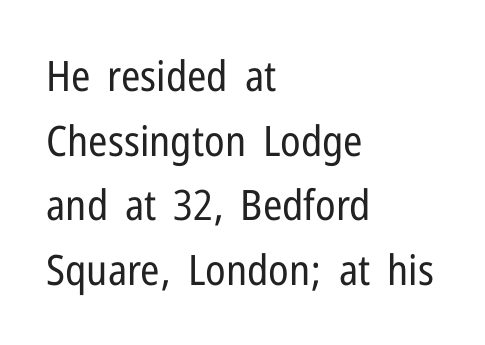
Q: Is the text bold? A: No.
Q: Is the text italic (slanted)? A: No, it is upright.
Q: Is the typeface a serif or a sans-serif typeface? A: Sans-serif.
Q: Is the text underlined? A: No.
Q: How is the paragraph aligned? A: Left-aligned.
Q: Is the spacing between letters normal or unusually wide? A: Normal.
Q: Is the spacing between lines tight, normal or loose? A: Normal.
Q: Width (condensed, normal, or wide)? A: Condensed.
Q: Stroke contrast? A: Low.
Q: x-height? A: Medium.
Q: Monospaced? A: No.
